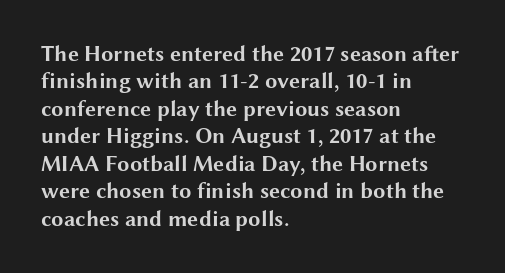
The image shows 22 px bold type, upright; set left-aligned, normal line spacing (1.25x), normal letter spacing, not underlined.
